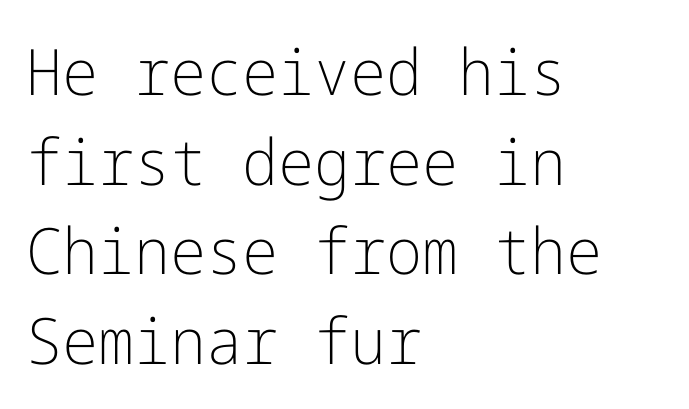
The image shows 64 px light sans-serif type, upright; set left-aligned, normal line spacing (1.4x), normal letter spacing, not underlined; low stroke contrast and a medium x-height.
